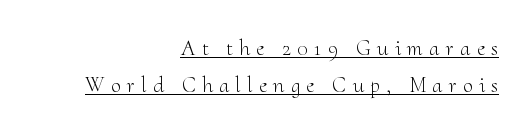
Vertical strokes here are truly vertical. Reading down the column, the eye jumps a familiar distance to each next line. The face used here appears with an underline applied. On a weight scale, this lands at 450 or below. Honestly, the letter spacing is so wide it's the main thing you notice. The rag falls on the left side of this text block.
